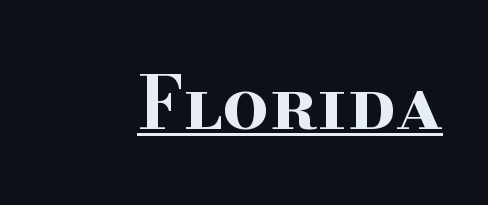
The image shows 73 px bold, wide serif type, upright; set normal letter spacing, underlined; high stroke contrast and a small x-height.
